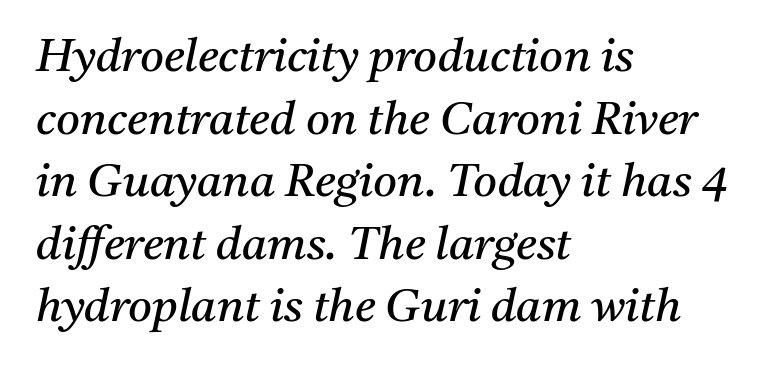
The image shows 46 px regular-weight serif type, italic (leaning right); set left-aligned, normal line spacing (1.36x), normal letter spacing, not underlined; medium stroke contrast and a medium x-height.
